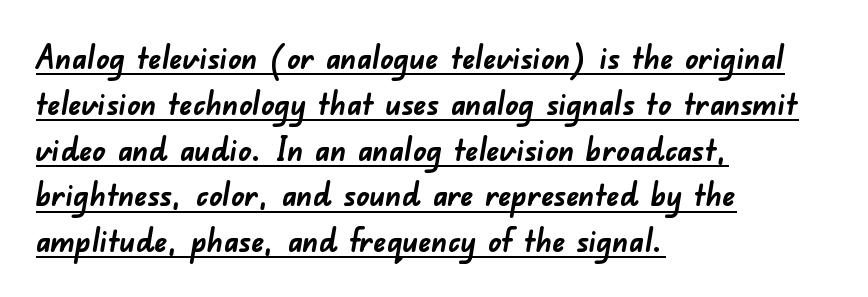
The image shows 32 px semibold sans-serif type; set left-aligned, normal line spacing (1.43x), normal letter spacing, underlined; low stroke contrast and a small x-height.
